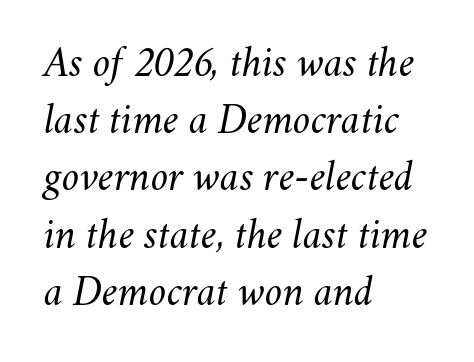
{"italic": "yes", "lean": "right", "slant_degrees": 11, "bold": "no", "weight": "light", "width": "normal", "stroke_contrast": "medium", "x_height": "small", "monospaced": "no", "underline": "no", "align": "left", "line_spacing": "normal", "line_spacing_ratio": 1.3, "letter_spacing": "normal", "letter_spacing_em": 0.0, "glyph_px": 44}
